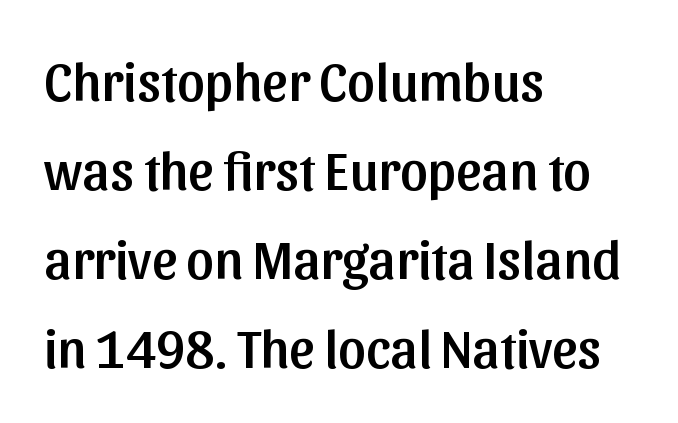
The image shows 55 px sans-serif type, upright; set left-aligned, normal line spacing (1.62x), normal letter spacing, not underlined; low stroke contrast and a medium x-height.
